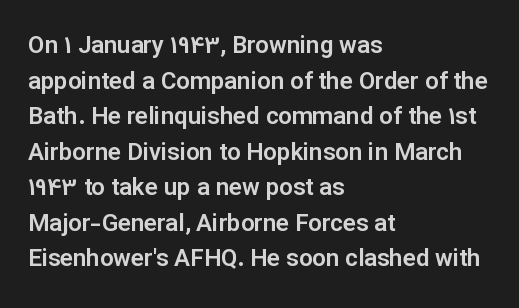
The lettering holds an erect, upright posture throughout. Inter-character spacing is left at the font's built-in metrics. The glyphs are unaccompanied by any horizontal stroke below them. Horizontal alignment here is leftward, the default for most running prose. Is there much room between lines? A standard amount, neither cramped nor airy.
